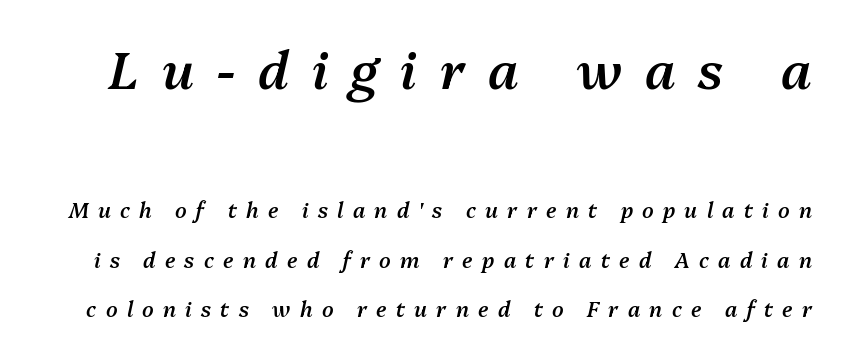
How heavy is the stroke? Medium-heavy — a semibold, shy of bold. The line texture is sparse and dotted thanks to wide tracking. Italic: yes, the glyphs are oblique. A typesetter would call this leading open, well beyond the default.
